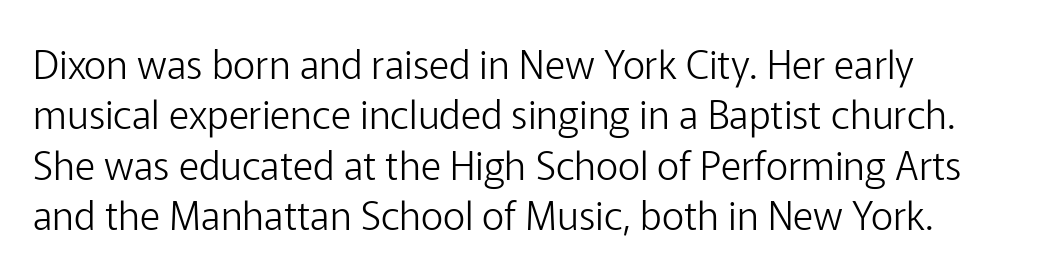
{"serif": "no", "italic": "no", "bold": "no", "weight": "light", "width": "normal", "stroke_contrast": "low", "x_height": "medium", "monospaced": "no", "underline": "no", "align": "left", "line_spacing": "normal", "line_spacing_ratio": 1.29, "letter_spacing": "normal", "letter_spacing_em": 0.0, "glyph_px": 39}
